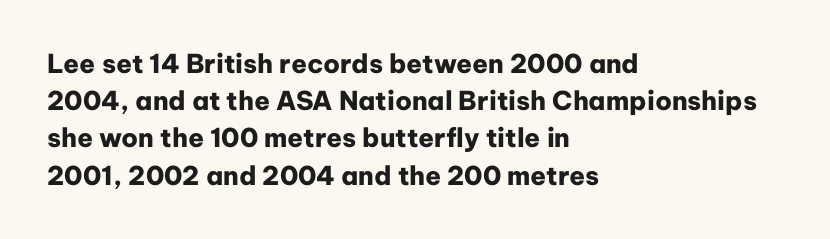
Q: Is the text bold? A: Yes.
Q: Is the text italic (slanted)? A: No, it is upright.
Q: Is the text underlined? A: No.
Q: How is the paragraph aligned? A: Left-aligned.
Q: Is the spacing between letters normal or unusually wide? A: Normal.
Q: Is the spacing between lines tight, normal or loose? A: Normal.
